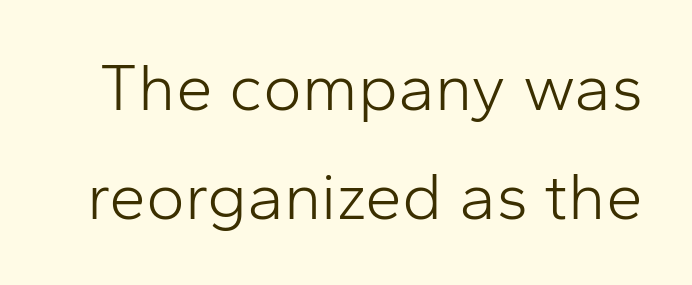
Q: Is the text bold? A: No.
Q: Is the text italic (slanted)? A: No, it is upright.
Q: Is the typeface a serif or a sans-serif typeface? A: Sans-serif.
Q: Is the text underlined? A: No.
Q: Is the spacing between letters normal or unusually wide? A: Normal.
Q: Is the spacing between lines tight, normal or loose? A: Normal.
Q: Width (condensed, normal, or wide)? A: Normal.
Q: Stroke contrast? A: Low.
Q: x-height? A: Medium.
Q: Monospaced? A: No.
